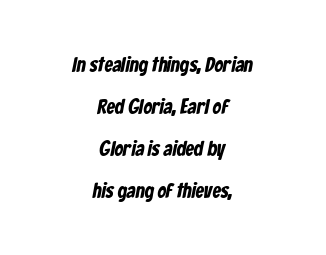
{"underline": "no", "align": "center", "line_spacing": "loose", "line_spacing_ratio": 2.0, "letter_spacing": "normal", "letter_spacing_em": 0.0, "glyph_px": 21}
